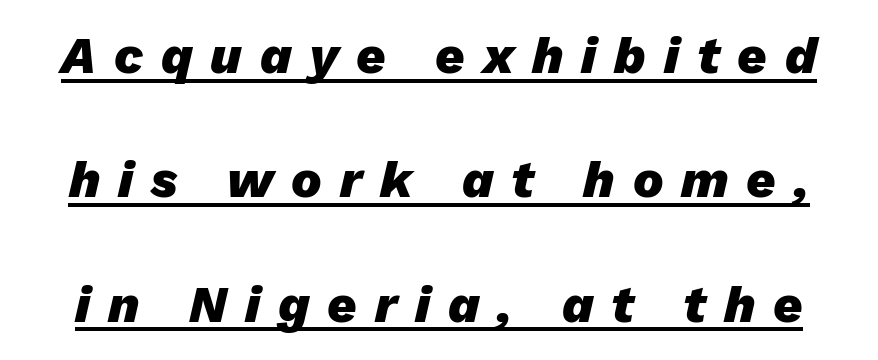
A typesetter would call this proportional, since set widths differ per character. Emphasis-style slanted type is in use. The specimen includes a rule beneath the text block's lines. Does the leading feel generous? Absolutely, it's lavish. Inter-character spacing is expanded well beyond the font's built-in metrics. Strong, thick strokes mark this as bold type.
